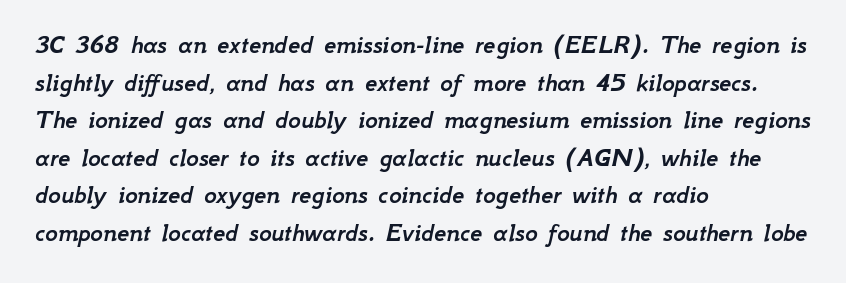
The image shows 27 px text type, italic (leaning right); set left-aligned, normal line spacing (1.39x), normal letter spacing, not underlined.
